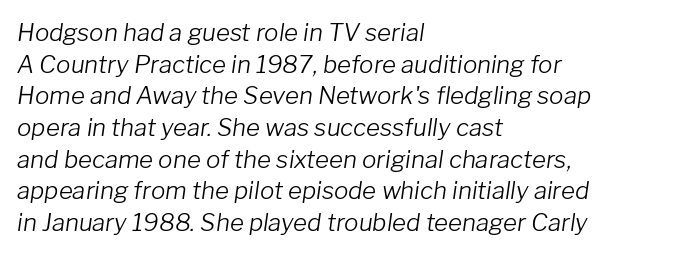
The image shows 24 px text type, italic (leaning right); set left-aligned, normal line spacing (1.32x), normal letter spacing, not underlined.
